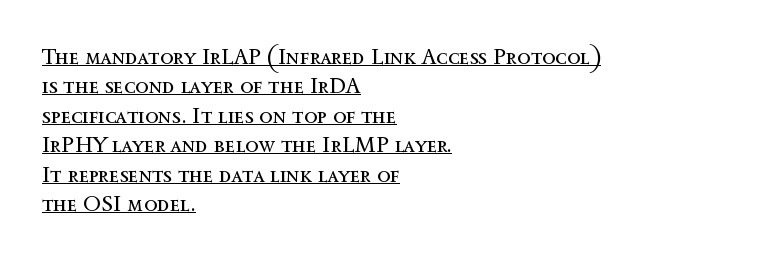
The image shows 22 px text type, upright; set left-aligned, normal line spacing (1.34x), normal letter spacing, underlined.
